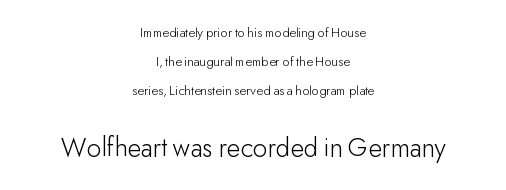
The image shows 28 px light sans-serif type, upright; set centered, loose line spacing (2.06x), normal letter spacing, not underlined; the second (bottom) block is 2.0x larger; low stroke contrast and a small x-height.
